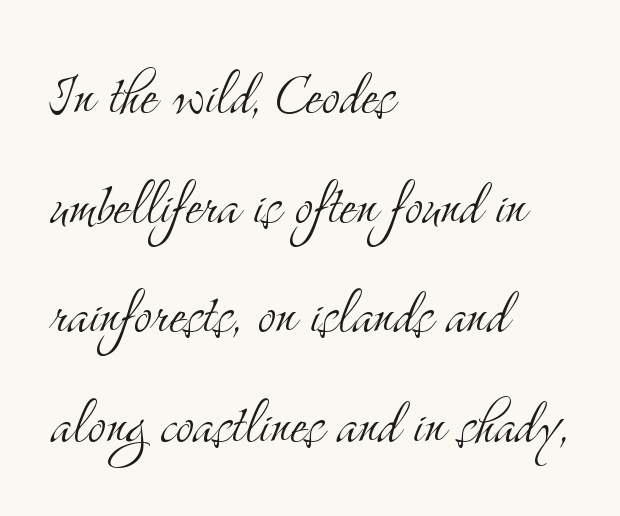
{"serif": "yes", "bold": "no", "weight": "light", "width": "condensed", "stroke_contrast": "medium", "x_height": "small", "monospaced": "no", "underline": "no", "align": "left", "line_spacing": "normal", "line_spacing_ratio": 1.59, "letter_spacing": "normal", "letter_spacing_em": 0.0, "glyph_px": 69}
